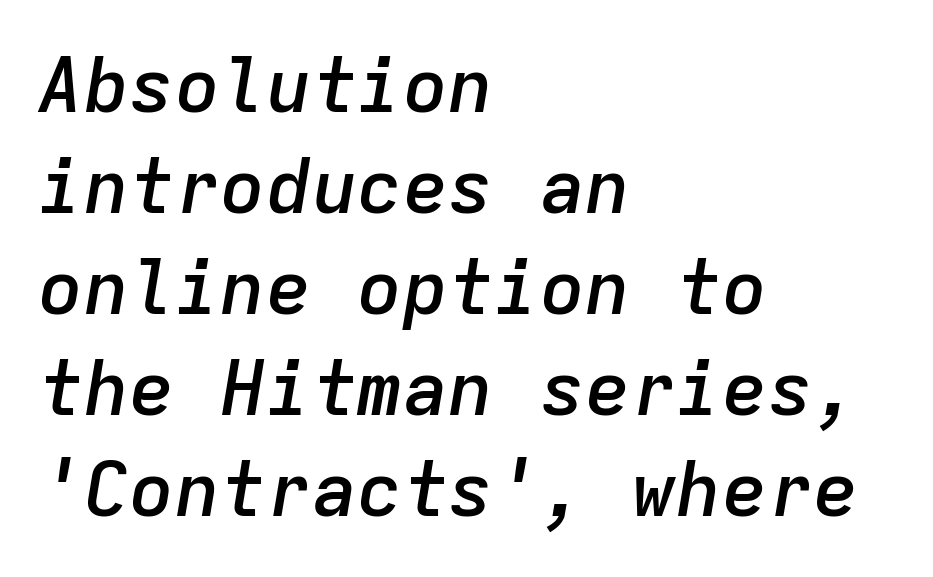
{"italic": "yes", "lean": "right", "slant_degrees": 9, "bold": "semi", "weight": "semibold", "width": "normal", "stroke_contrast": "low", "x_height": "medium", "monospaced": "yes", "underline": "no", "align": "left", "line_spacing": "normal", "line_spacing_ratio": 1.33, "letter_spacing": "normal", "letter_spacing_em": 0.0, "glyph_px": 76}
